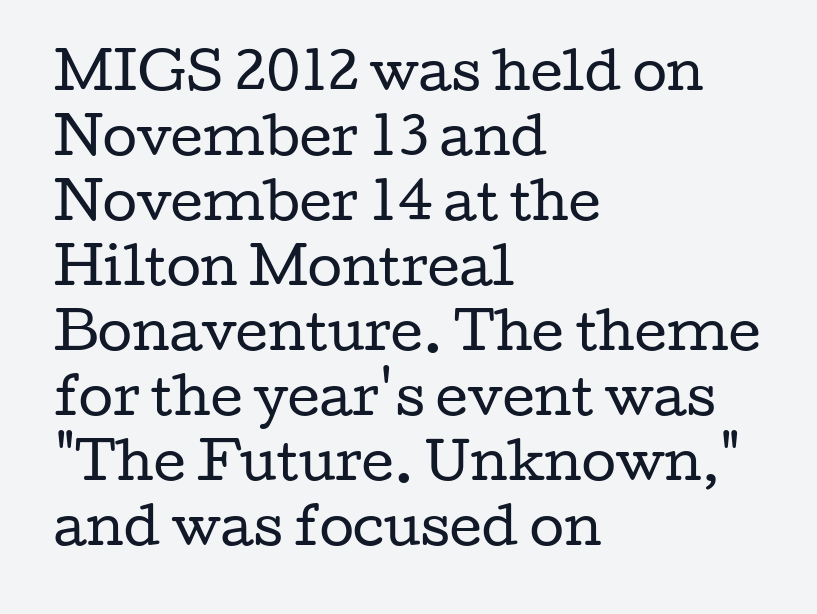
The font's upright variant was chosen for this text. These lines are rendered in a variable-pitch font. The rendering anchors every line to the left-hand side. Weight: in the light-to-regular range. Letterform terminals end in serifs throughout the passage.
